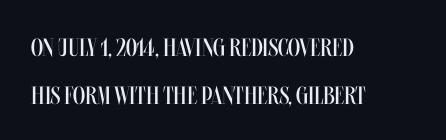
All the whitespace from short lines collects on the right. Descenders are the only things crossing below the line. Compared with typical paragraphs, the rows here are farther apart. This is roman type, the default non-slanted kind. The font sits on the lighter half of the weight spectrum, regular included. Each word holds together tightly as a unit, with standard inter-letter gaps.
